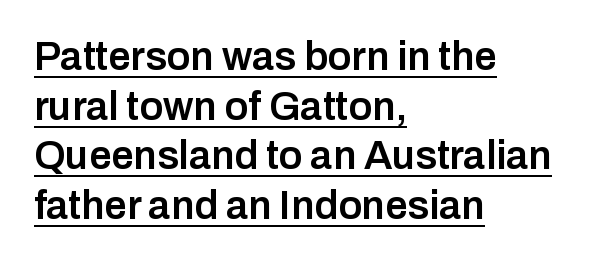
A typesetter would label this face a sans. If you drew a line through each stem, it would be perfectly vertical. Weight: semibold (demi). What decoration does the sample have? An underline.
